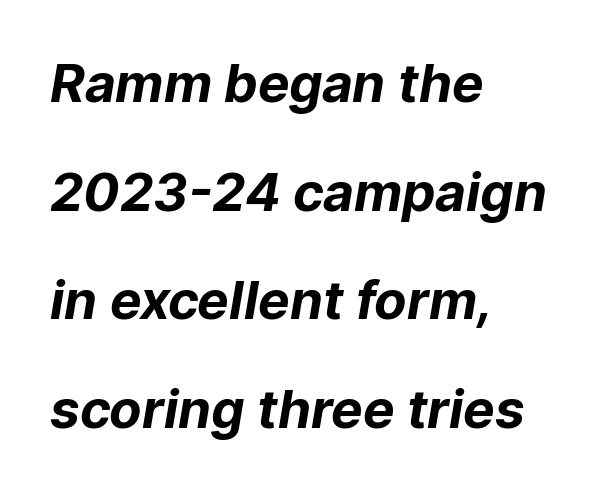
{"serif": "no", "bold": "yes", "weight": "bold", "width": "normal", "stroke_contrast": "low", "x_height": "medium", "monospaced": "no", "underline": "no", "align": "left", "line_spacing": "loose", "line_spacing_ratio": 2.05, "letter_spacing": "normal", "letter_spacing_em": 0.0, "glyph_px": 53}
